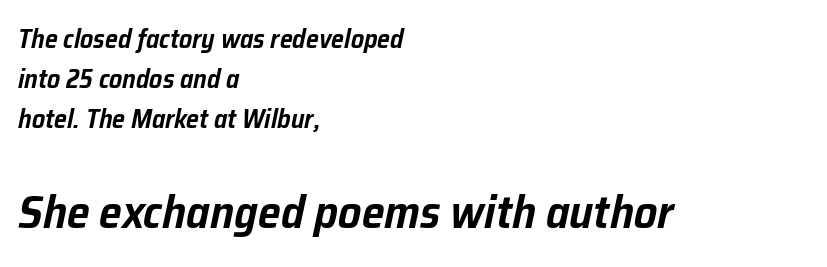
Q: Is the text italic (slanted)? A: Yes, it leans right by about 12 degrees.
Q: Is the text underlined? A: No.
Q: How is the paragraph aligned? A: Left-aligned.
Q: Is the spacing between letters normal or unusually wide? A: Normal.
Q: Is the spacing between lines tight, normal or loose? A: Normal.
Q: Which block of text is set in a larger size, the first (top) or the second (bottom)? A: The second (bottom) one.
Q: Width (condensed, normal, or wide)? A: Normal.
Q: Stroke contrast? A: Low.
Q: x-height? A: Medium.
Q: Monospaced? A: No.
